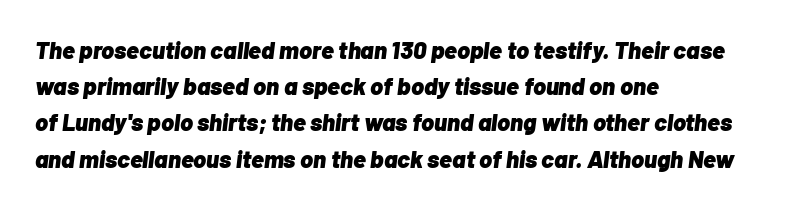
The image shows 24 px bold type, italic (leaning right); set left-aligned, normal line spacing (1.51x), normal letter spacing, not underlined.
